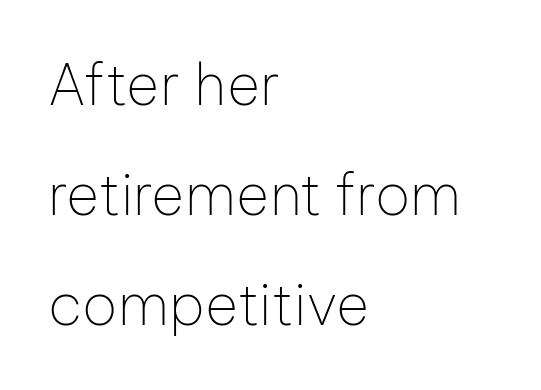
The string is rendered with underlining switched off. Left-aligned paragraph, ragged on the right. This sample uses a sans-serif face. Summary of weight: not heavy and not bold.
